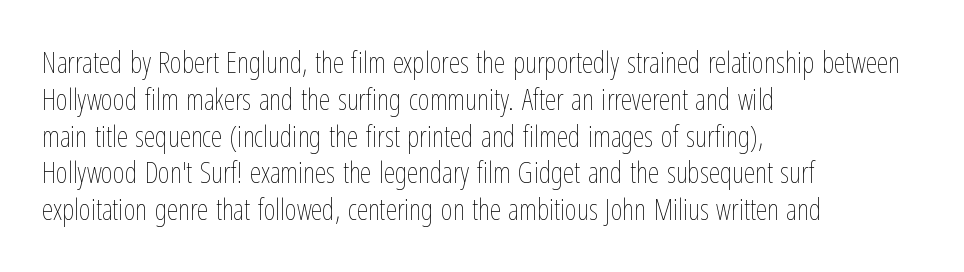
Q: Is the text bold? A: No.
Q: Is the text italic (slanted)? A: No, it is upright.
Q: Is the text underlined? A: No.
Q: How is the paragraph aligned? A: Left-aligned.
Q: Is the spacing between letters normal or unusually wide? A: Normal.
Q: Is the spacing between lines tight, normal or loose? A: Normal.
Q: Width (condensed, normal, or wide)? A: Condensed.
Q: Stroke contrast? A: Low.
Q: x-height? A: Medium.
Q: Monospaced? A: No.
